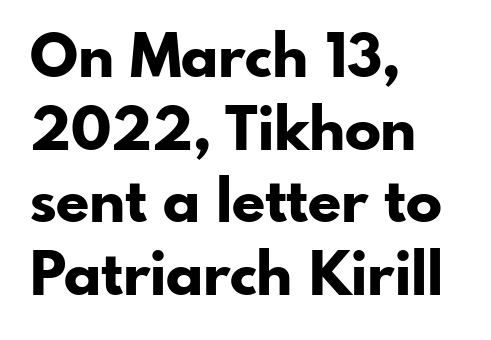
Q: Is the text bold? A: Yes.
Q: Is the text italic (slanted)? A: No, it is upright.
Q: Is the typeface a serif or a sans-serif typeface? A: Sans-serif.
Q: Is the text underlined? A: No.
Q: How is the paragraph aligned? A: Left-aligned.
Q: Is the spacing between letters normal or unusually wide? A: Normal.
Q: Width (condensed, normal, or wide)? A: Normal.
Q: Stroke contrast? A: Low.
Q: x-height? A: Small.
Q: Monospaced? A: No.
